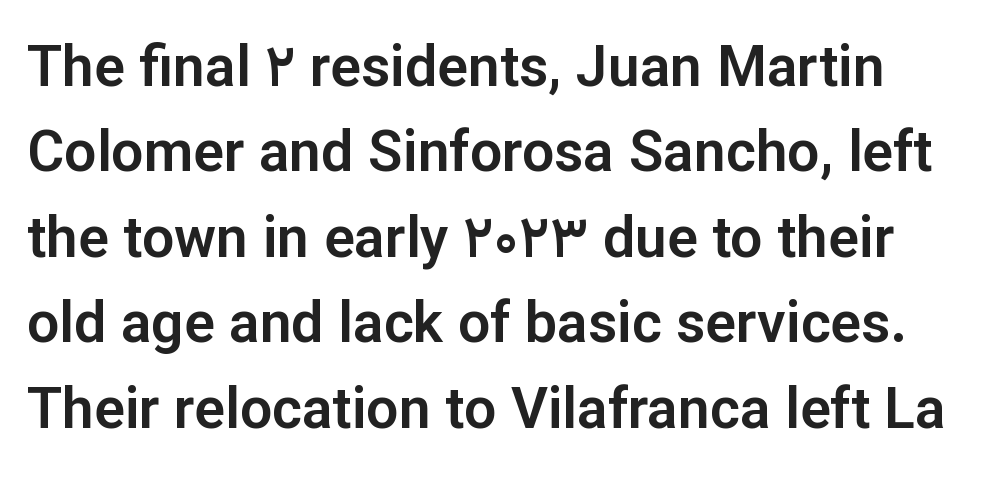
Looks like regular typesetting: each glyph gets only the width it needs. Horizontal bands of white between lines are of average thickness. Characters remain perfectly vertical along every line. The area under the type is left untouched.
